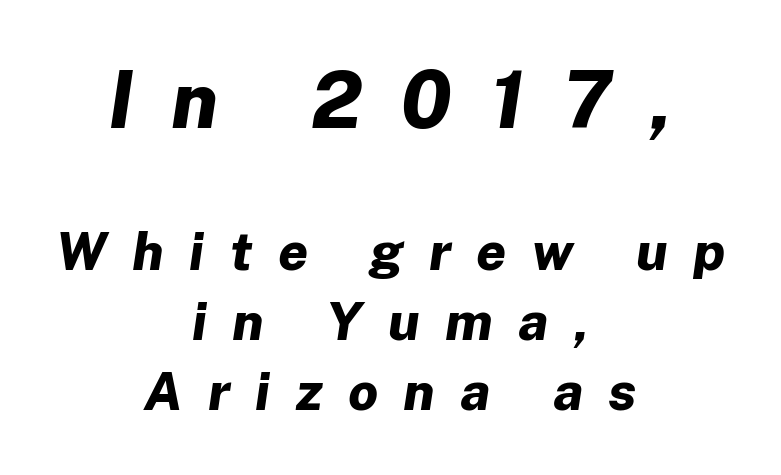
Spacing verdict: proportional, widths tailored to each character. Substantial extra tracking has been applied to these lines. Here the first block reads like a headline and the second like body copy. Notice how thick the strokes are: this is what a full bold looks like. The lines in this sample share a center point and differ in where they start and stop. Has an underline been added? It has not.
